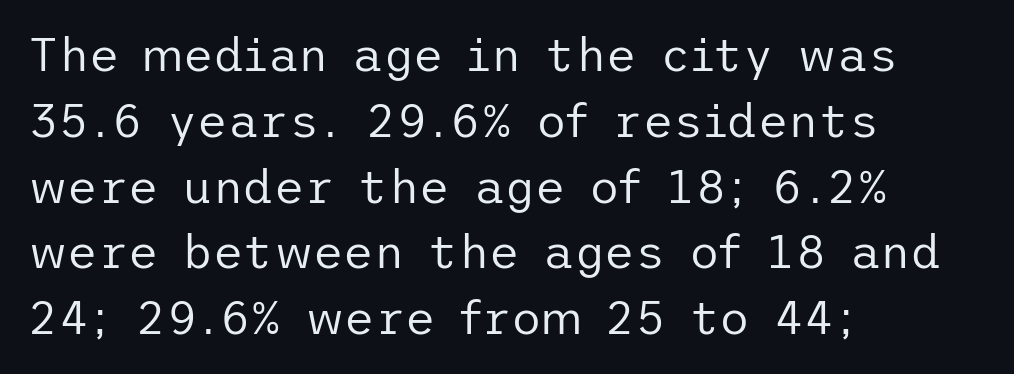
{"serif": "no", "italic": "no", "bold": "no", "weight": "regular", "width": "normal", "stroke_contrast": "low", "x_height": "medium", "underline": "no", "align": "left", "line_spacing": "normal", "line_spacing_ratio": 1.4, "letter_spacing": "normal", "letter_spacing_em": 0.0, "glyph_px": 47}
